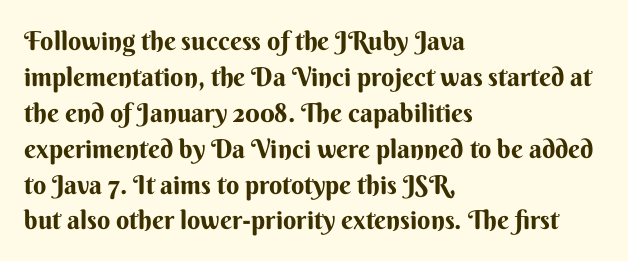
Q: Is the text bold? A: Yes.
Q: Is the text italic (slanted)? A: No, it is upright.
Q: Is the text underlined? A: No.
Q: How is the paragraph aligned? A: Left-aligned.
Q: Is the spacing between letters normal or unusually wide? A: Normal.
Q: Is the spacing between lines tight, normal or loose? A: Normal.
